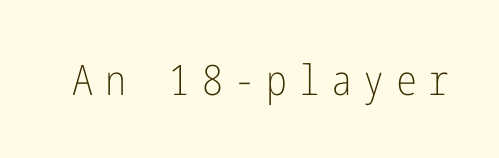
{"serif": "no", "italic": "no", "bold": "no", "weight": "light", "width": "condensed", "stroke_contrast": "low", "x_height": "medium", "underline": "no", "letter_spacing": "wide", "letter_spacing_em": 0.27, "glyph_px": 42}
